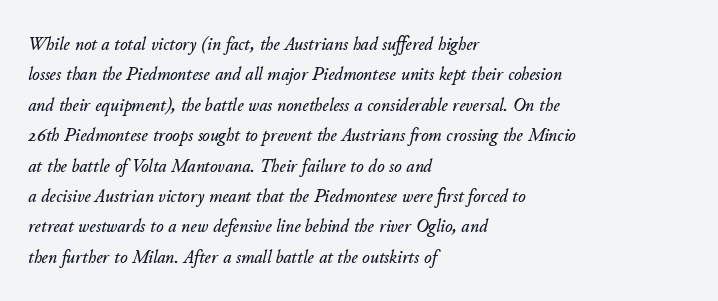
Honestly, the row spacing looks completely unremarkable. This is oblique type, the kind used for emphasis or titles. The face used here is rendered with its standard letterfit. Nobody drew a line under any word here. This rendering uses left alignment, leaving the right contour irregular.
